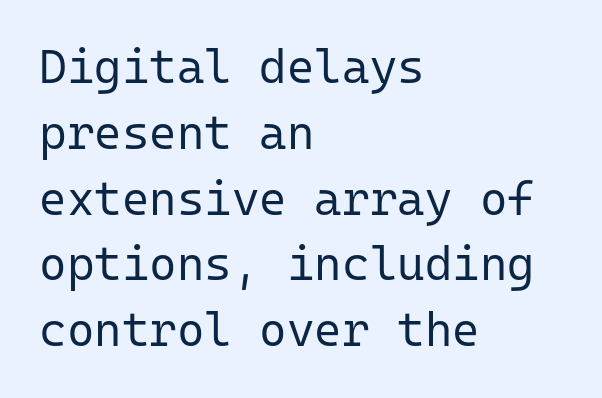
{"serif": "no", "italic": "no", "bold": "no", "weight": "regular", "width": "normal", "stroke_contrast": "low", "x_height": "medium", "monospaced": "yes", "underline": "no", "align": "left", "line_spacing": "normal", "line_spacing_ratio": 1.4, "letter_spacing": "normal", "letter_spacing_em": 0.0, "glyph_px": 47}
